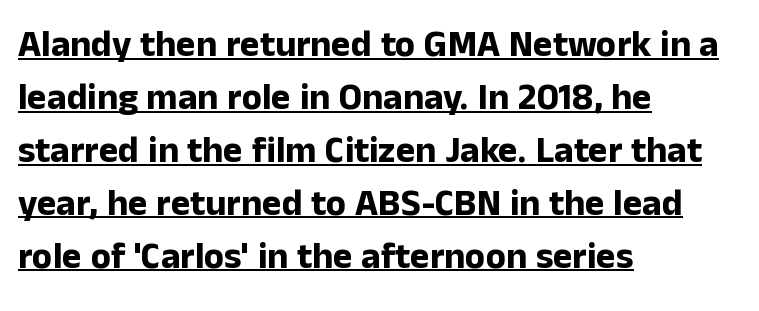
The image shows 37 px bold sans-serif type, upright; set left-aligned, normal line spacing (1.43x), normal letter spacing, underlined; low stroke contrast and a medium x-height.
